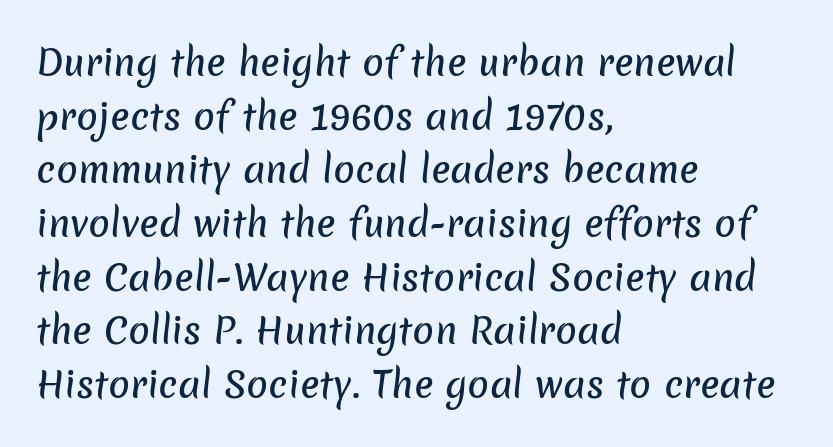
{"serif": "no", "width": "normal", "stroke_contrast": "low", "x_height": "medium", "monospaced": "no", "underline": "no", "align": "left", "line_spacing": "normal", "line_spacing_ratio": 1.49, "letter_spacing": "normal", "letter_spacing_em": 0.0, "glyph_px": 36}
